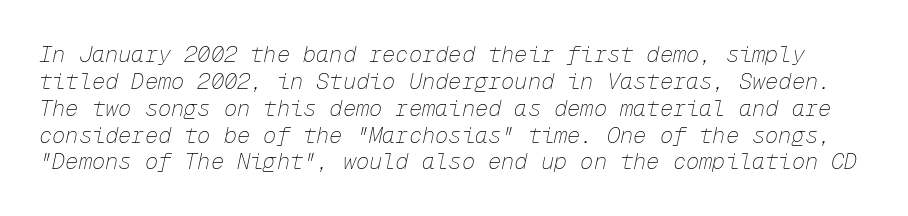
Q: Is the text bold? A: No.
Q: Is the text italic (slanted)? A: Yes, it leans right by about 12 degrees.
Q: Is the text underlined? A: No.
Q: Is the spacing between letters normal or unusually wide? A: Normal.
